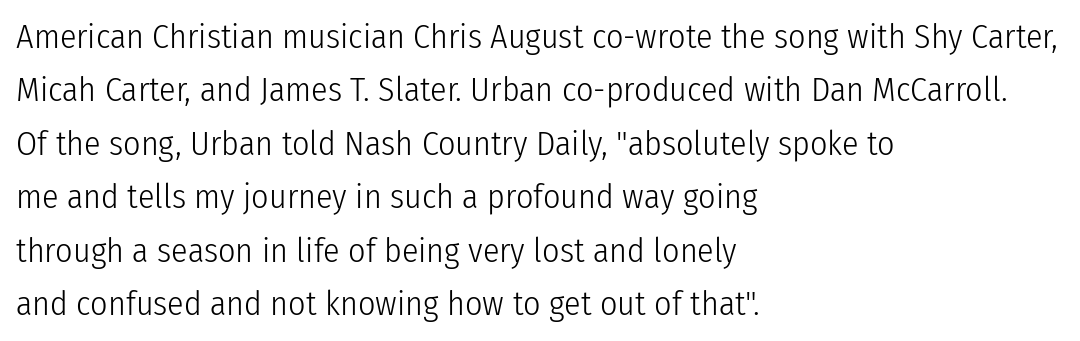
{"serif": "no", "italic": "no", "bold": "no", "weight": "light", "width": "condensed", "stroke_contrast": "low", "x_height": "medium", "monospaced": "no", "underline": "no", "align": "left", "line_spacing": "normal", "line_spacing_ratio": 1.57, "letter_spacing": "normal", "letter_spacing_em": 0.0, "glyph_px": 34}
